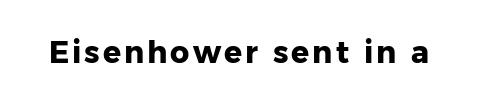
{"serif": "no", "italic": "no", "bold": "yes", "weight": "heavy", "width": "normal", "stroke_contrast": "low", "x_height": "medium", "monospaced": "no", "underline": "no", "glyph_px": 30}
